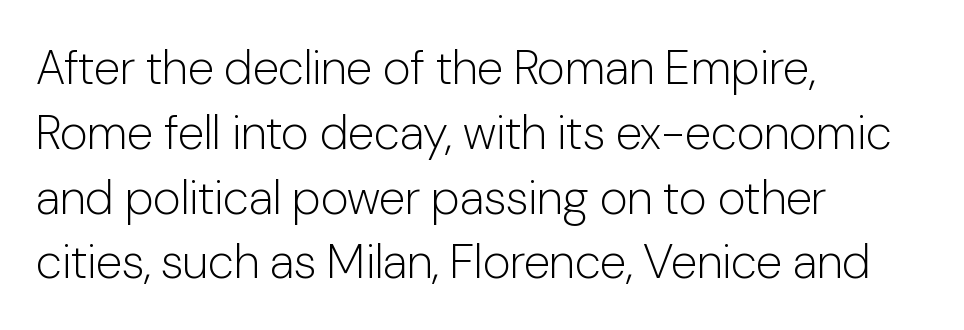
Are there feet on the stems? There aren't — it's a sans. The rendering uses a moderate line-height, typical for paragraphs. Posture: straight, roman, zero tilt. Does the copy run flush right? No — it runs flush left. The space directly below the letters is spotless. Is the letter spacing exaggerated? No — it looks like the ordinary default.
